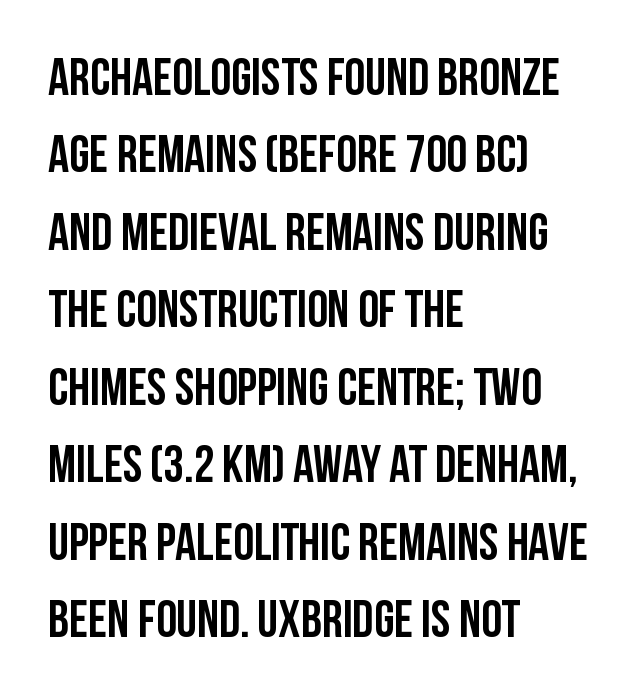
{"serif": "no", "italic": "no", "bold": "yes", "weight": "semibold", "width": "condensed", "stroke_contrast": "low", "x_height": "large", "monospaced": "no", "underline": "no", "align": "left", "line_spacing": "normal", "line_spacing_ratio": 1.49, "letter_spacing": "normal", "letter_spacing_em": 0.0, "glyph_px": 52}
